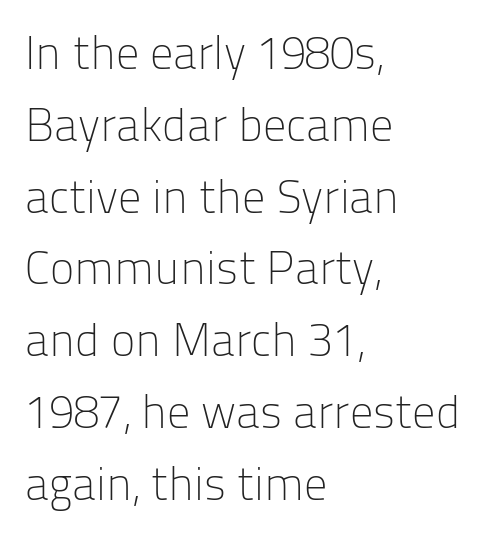
{"serif": "no", "italic": "no", "bold": "no", "weight": "light", "width": "normal", "stroke_contrast": "low", "x_height": "medium", "monospaced": "no", "underline": "no", "align": "left", "line_spacing": "normal", "line_spacing_ratio": 1.56, "letter_spacing": "normal", "letter_spacing_em": 0.0, "glyph_px": 46}
